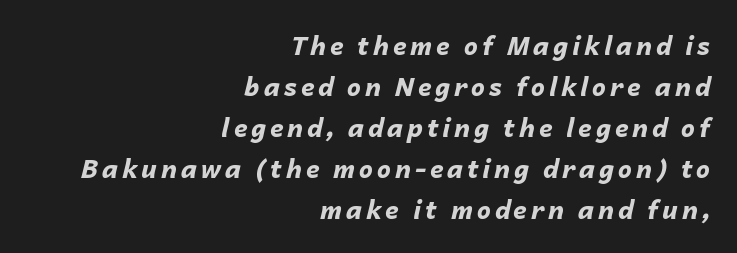
{"italic": "yes", "lean": "right", "slant_degrees": 14, "bold": "yes", "underline": "no", "align": "right", "line_spacing": "normal", "line_spacing_ratio": 1.64, "glyph_px": 25}
